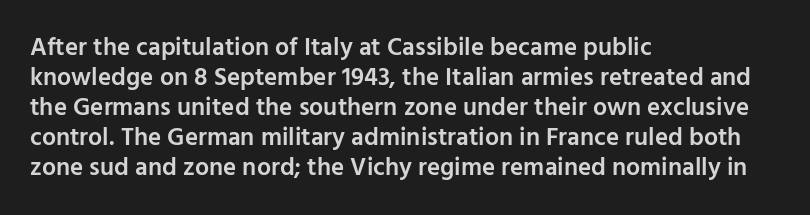
The image shows 25 px text type, upright; set left-aligned, line spacing 1.2x, normal letter spacing, not underlined.
